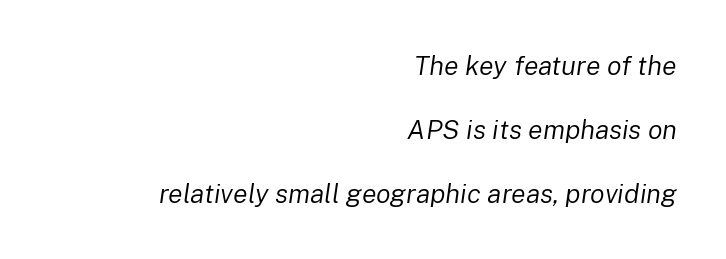
The image shows 27 px text type, italic (leaning right); set right-aligned, loose line spacing (2.37x), normal letter spacing, not underlined.
